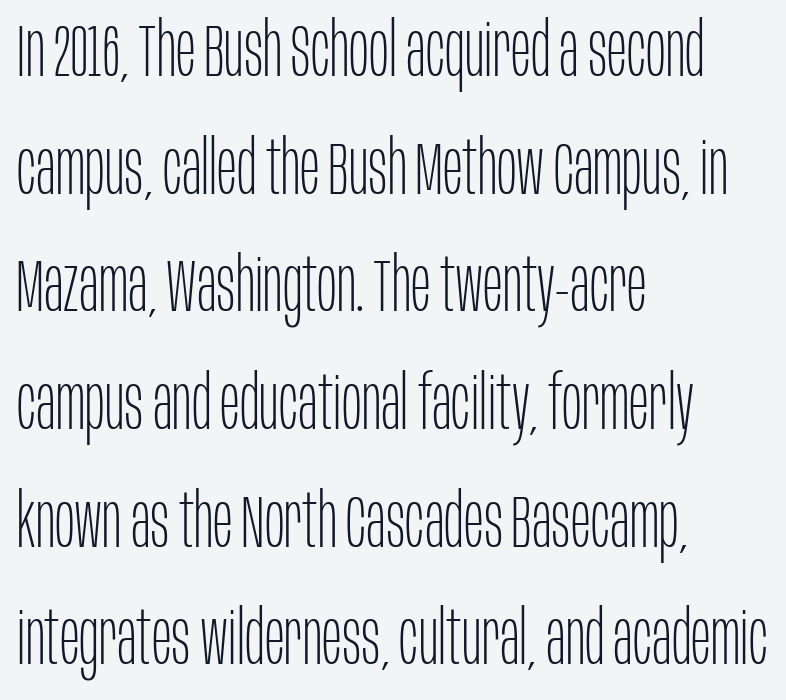
The image shows 74 px thin, condensed sans-serif type, upright; set left-aligned, normal line spacing (1.59x), normal letter spacing, not underlined; low stroke contrast and a large x-height.
